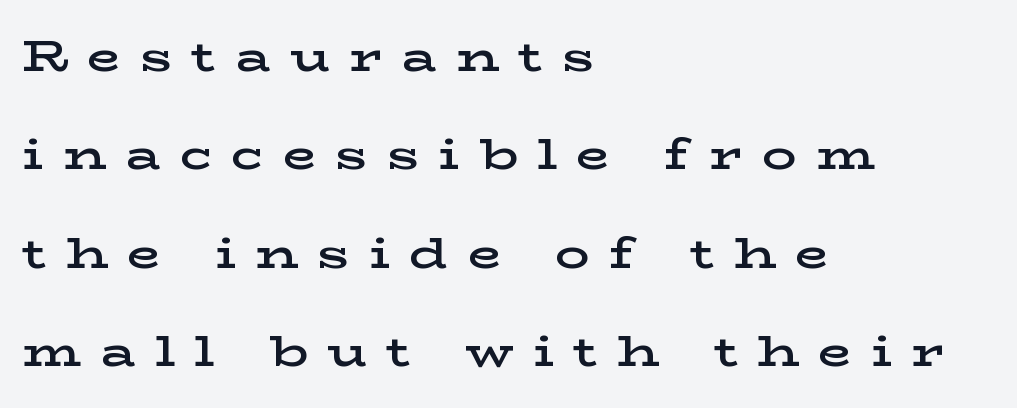
The image shows 43 px semibold, wide serif type, upright; set left-aligned, loose line spacing (2.29x), unusually wide letter spacing (+0.45 em), not underlined; low stroke contrast and a medium x-height.
